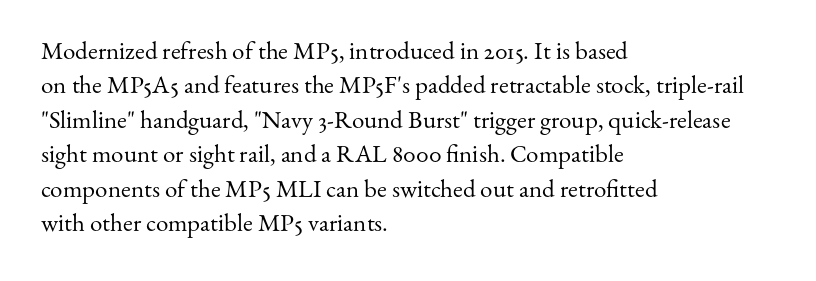
Q: Is the text bold? A: No.
Q: Is the text italic (slanted)? A: No, it is upright.
Q: Is the text underlined? A: No.
Q: How is the paragraph aligned? A: Left-aligned.
Q: Is the spacing between letters normal or unusually wide? A: Normal.
Q: Is the spacing between lines tight, normal or loose? A: Normal.
